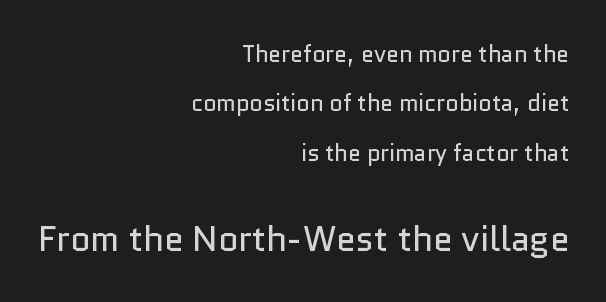
Summary of vertical rhythm: relaxed, with wide interline spacing. Horizontal alignment here is rightward, an uncommon choice for prose. Is the letter spacing exaggerated? No — it looks like the ordinary default. You can tell it's not italic because the verticals are truly vertical. The later block is typeset at a bigger size than the earlier block. Nothing sits at the stroke ends, so this counts as sans-serif.
